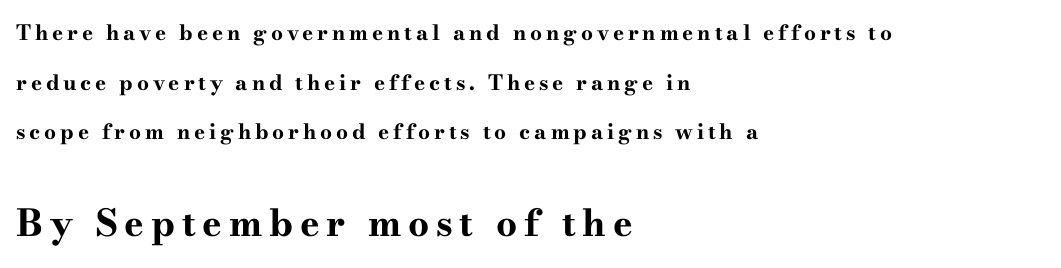
When letters stand straight like this, we call the style roman or upright. Note: smaller setting up top, larger setting below. Stroke thickness is high; the sample reads as a true bold. This rendering employs a face with finishing strokes, i.e., a serif. Do the characters align in a grid? No, the font is proportional. Every row of glyphs begins at an identical x-position on the left.
